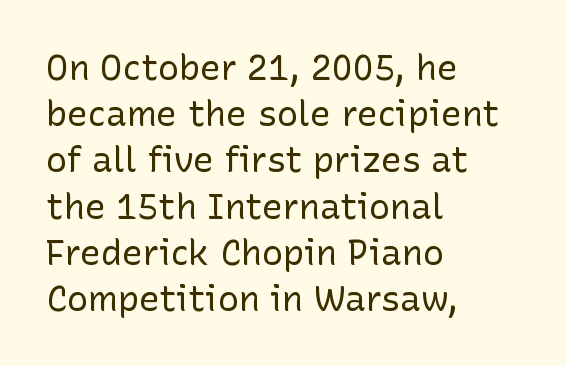
Proportional: the letters do not fall into vertical columns. The lines sit at an ordinary, default distance from one another. The paragraph has a hard left edge and a soft right edge. Letters rest on an invisible, unmarked baseline. The horizontal fit of the characters is conventional and even.
